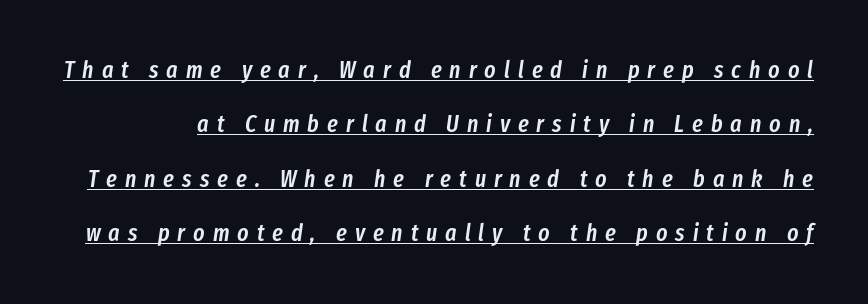
The image shows 24 px text type, italic (leaning right); set loose line spacing (2.27x), unusually wide letter spacing (+0.33 em), underlined.
